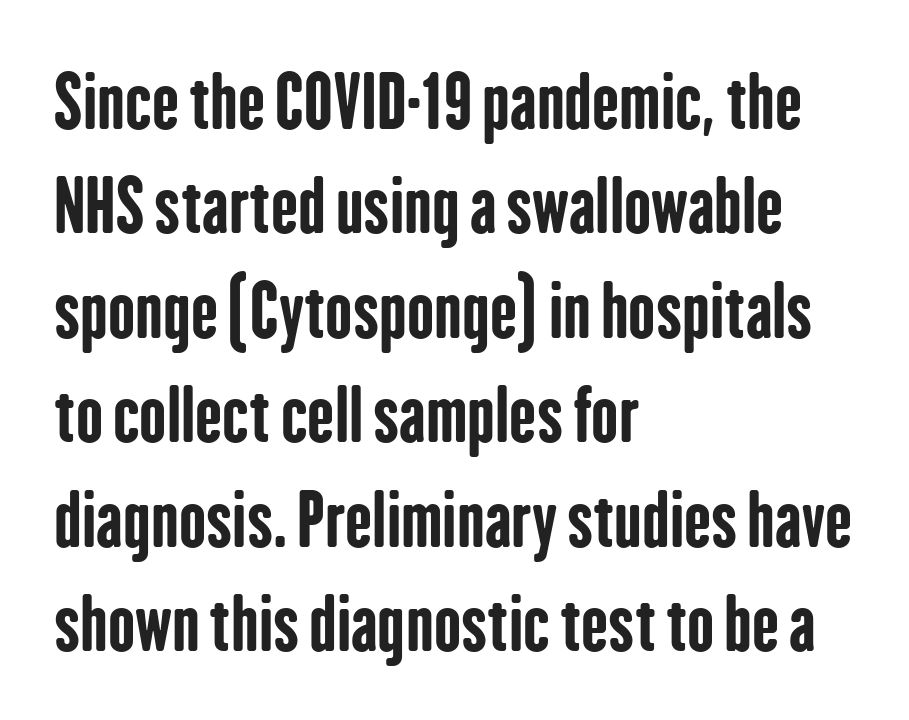
{"serif": "no", "italic": "no", "bold": "yes", "weight": "bold", "width": "condensed", "stroke_contrast": "low", "x_height": "medium", "monospaced": "no", "underline": "no", "align": "left", "line_spacing": "normal", "line_spacing_ratio": 1.45, "letter_spacing": "normal", "letter_spacing_em": 0.0, "glyph_px": 72}
